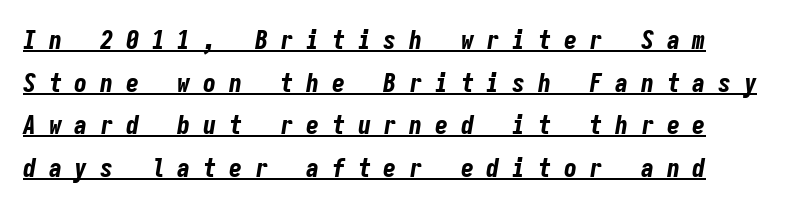
Q: Is the text bold? A: Yes.
Q: Is the text italic (slanted)? A: Yes, it leans right by about 9 degrees.
Q: Is the text underlined? A: Yes.
Q: Is the spacing between letters normal or unusually wide? A: Unusually wide.
Q: Is the spacing between lines tight, normal or loose? A: Normal.
